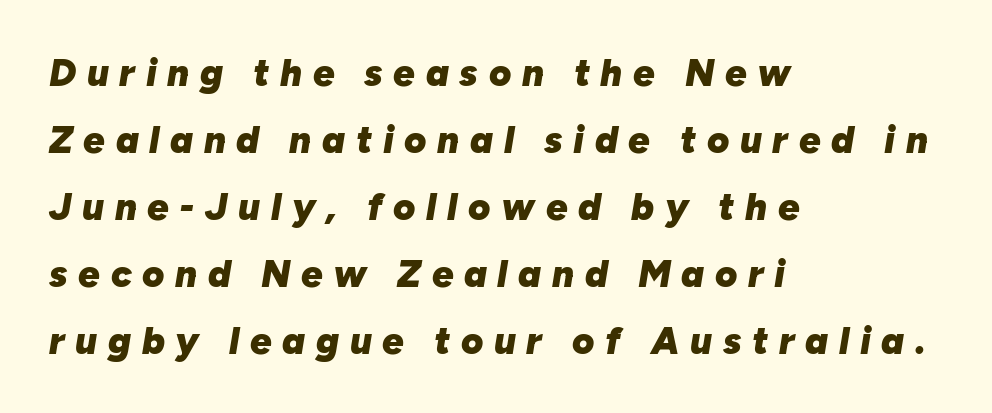
{"italic": "yes", "lean": "right", "slant_degrees": 10, "bold": "yes", "weight": "heavy", "width": "normal", "stroke_contrast": "low", "x_height": "medium", "monospaced": "no", "underline": "no", "align": "left", "line_spacing_ratio": 1.76, "letter_spacing": "wide", "letter_spacing_em": 0.28, "glyph_px": 38}
